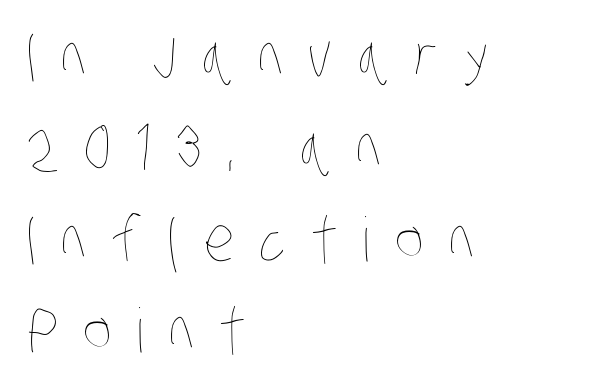
The image shows 61 px thin, condensed type; set left-aligned, normal line spacing (1.5x), unusually wide letter spacing (+0.41 em), not underlined; low stroke contrast and a large x-height.
